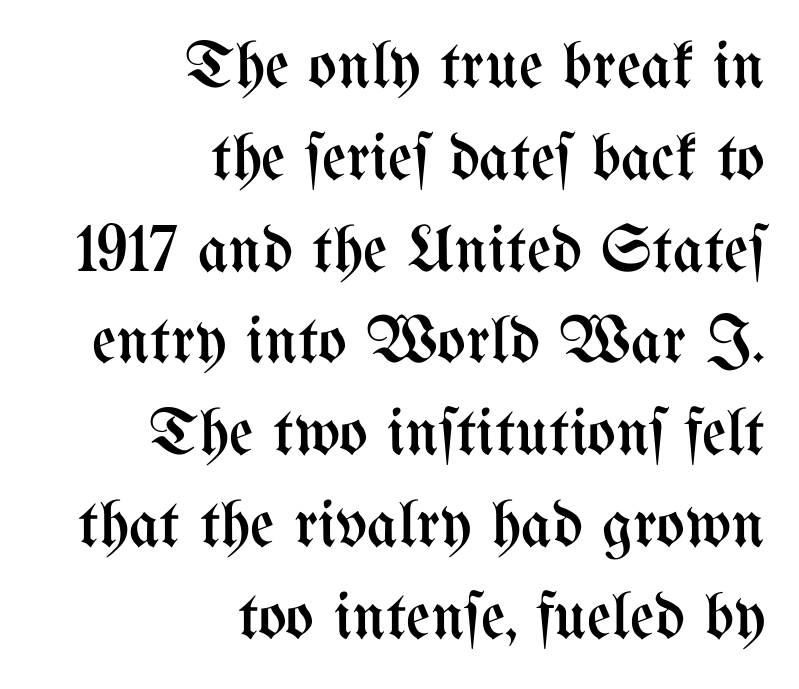
The image shows 67 px regular-weight, condensed type, upright; set right-aligned, normal line spacing (1.37x), normal letter spacing, not underlined; medium stroke contrast and a medium x-height.
